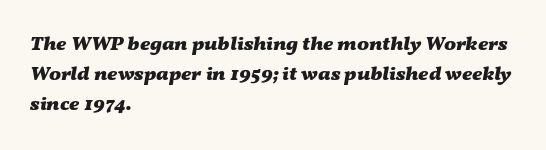
Summary of weight: heavy, a full bold. Line beginnings align vertically; line endings do not. This is oblique type, the kind used for emphasis or titles. Honestly, the letter spacing is just normal — you wouldn't notice it. Quick note: interline space is typical. The glyphs are unaccompanied by any horizontal stroke below them.
